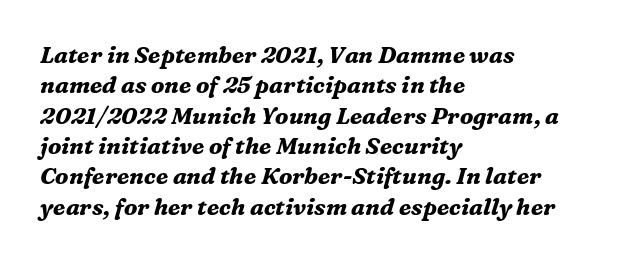
The image shows 23 px bold type, italic (leaning right); set left-aligned, normal line spacing (1.32x), normal letter spacing, not underlined.
